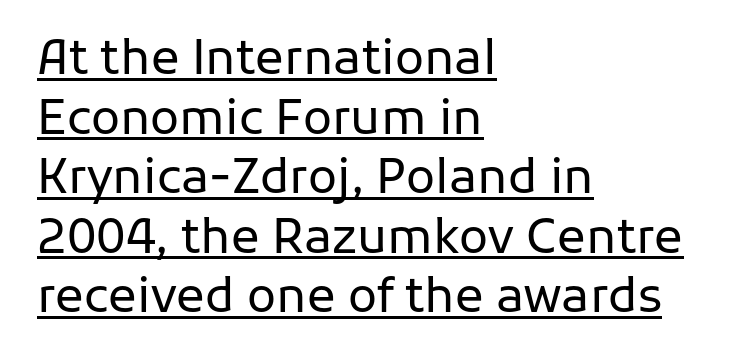
{"serif": "no", "italic": "no", "bold": "no", "weight": "regular", "width": "normal", "stroke_contrast": "low", "x_height": "medium", "monospaced": "no", "underline": "yes", "align": "left", "line_spacing_ratio": 1.24, "letter_spacing": "normal", "letter_spacing_em": 0.0, "glyph_px": 48}
